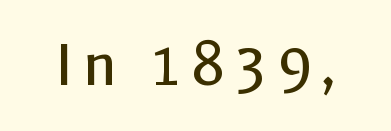
Q: Is the text bold? A: No.
Q: Is the text italic (slanted)? A: No, it is upright.
Q: Is the typeface a serif or a sans-serif typeface? A: Sans-serif.
Q: Is the text underlined? A: No.
Q: Width (condensed, normal, or wide)? A: Normal.
Q: x-height? A: Medium.
Q: Monospaced? A: No.
